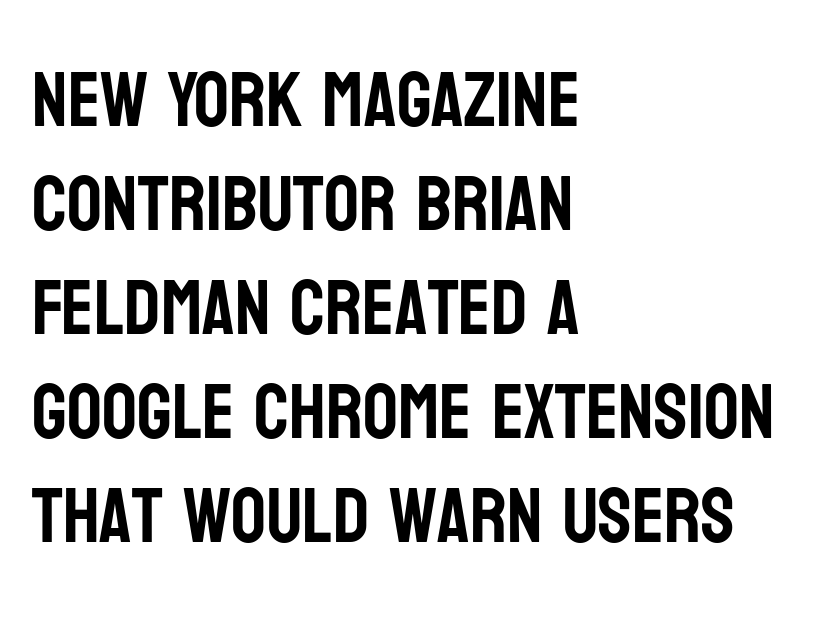
The face used here is a sans, in the tradition of grotesques and geometrics. Each word holds together tightly as a unit, with standard inter-letter gaps. Does the leading feel generous? No, just average. Unmarked baselines from the first word to the last. Looks like regular typesetting: each glyph gets only the width it needs.
